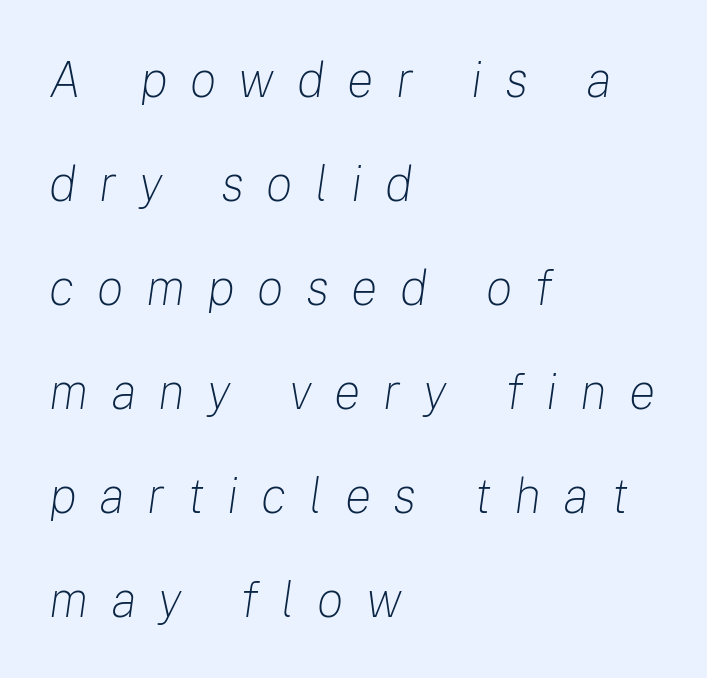
{"italic": "yes", "lean": "right", "slant_degrees": 8, "bold": "no", "weight": "light", "width": "normal", "stroke_contrast": "low", "x_height": "medium", "monospaced": "no", "underline": "no", "align": "left", "line_spacing": "loose", "line_spacing_ratio": 2.08, "letter_spacing": "wide", "letter_spacing_em": 0.45, "glyph_px": 50}
